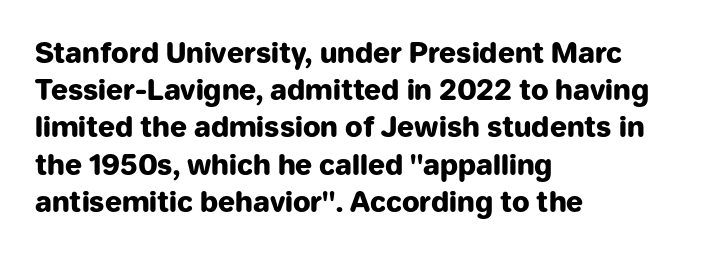
The rendering uses natural spacing where letterforms have individual widths. Characters follow at the spacing the type designer built in. Leading: standard. Descender tails drop into unmarked territory. Unlike italic type, these characters show no tilt at all. Grotesque or geometric, the face here clearly has no serifs.
